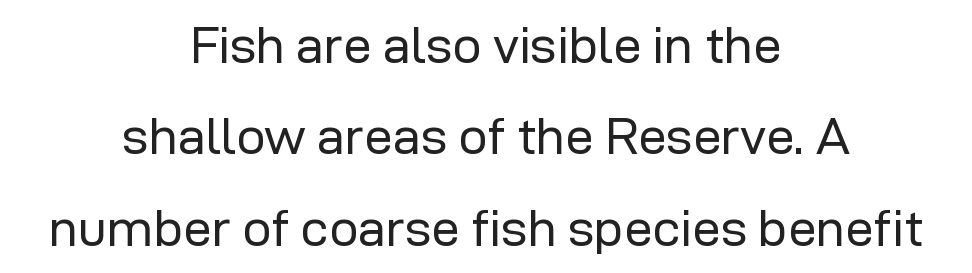
Q: Is the text bold? A: No.
Q: Is the text italic (slanted)? A: No, it is upright.
Q: Is the typeface a serif or a sans-serif typeface? A: Sans-serif.
Q: Is the text underlined? A: No.
Q: How is the paragraph aligned? A: Centered.
Q: Is the spacing between letters normal or unusually wide? A: Normal.
Q: Width (condensed, normal, or wide)? A: Normal.
Q: Stroke contrast? A: Low.
Q: x-height? A: Medium.
Q: Monospaced? A: No.
